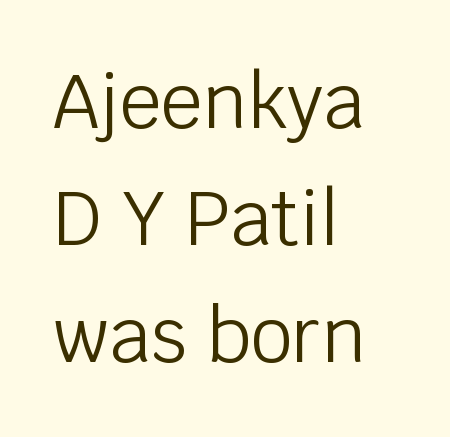
The image shows 74 px light sans-serif type, upright; set left-aligned, normal line spacing (1.58x), normal letter spacing, not underlined; low stroke contrast and a large x-height.
